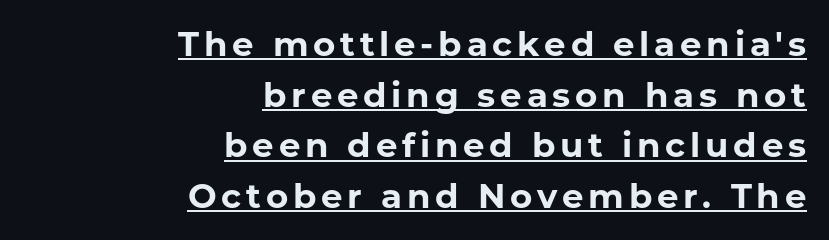
The image shows 34 px bold sans-serif type, upright; set right-aligned, normal line spacing (1.49x), underlined; low stroke contrast and a medium x-height.
